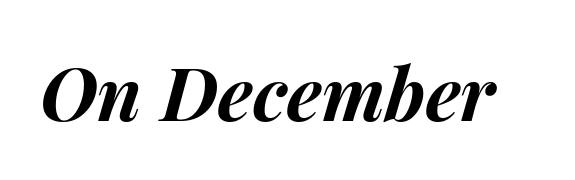
The image shows 74 px bold type, italic (leaning right); set normal letter spacing, not underlined; medium stroke contrast and a medium x-height.
